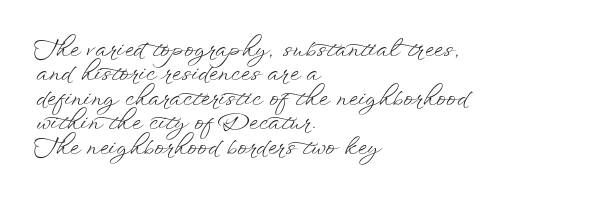
{"bold": "no", "underline": "no", "align": "left", "line_spacing": "tight", "line_spacing_ratio": 1.06, "letter_spacing": "normal", "letter_spacing_em": 0.0, "glyph_px": 23}
